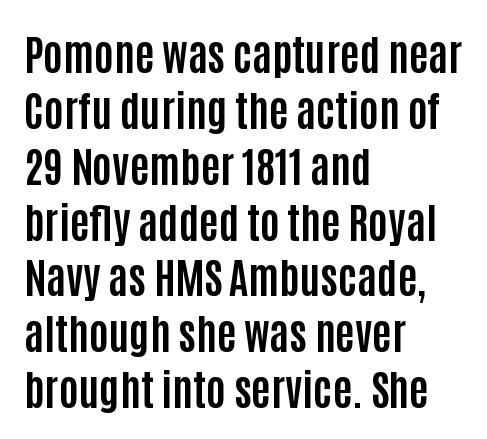
The image shows 42 px bold, condensed sans-serif type, upright; set left-aligned, normal line spacing (1.33x), normal letter spacing, not underlined; low stroke contrast and a large x-height.
